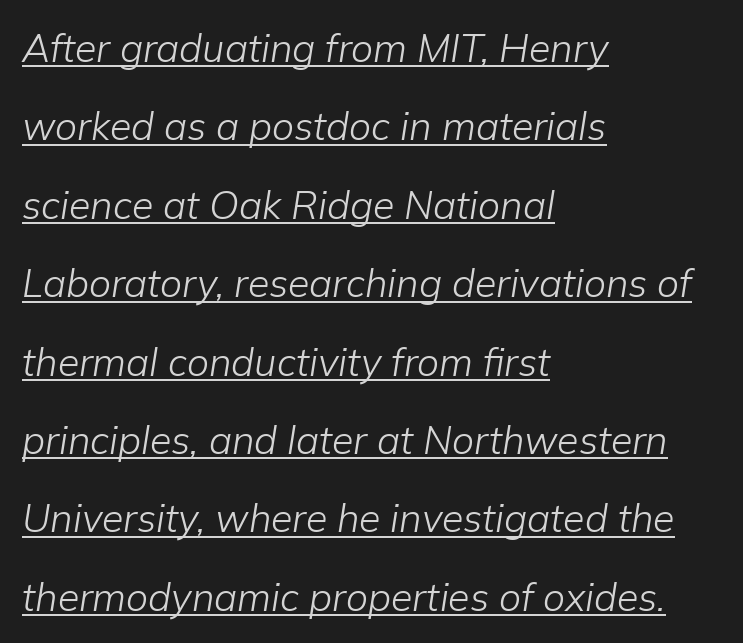
The image shows 39 px light type, italic (leaning right); set left-aligned, loose line spacing (2.01x), normal letter spacing, underlined; low stroke contrast and a medium x-height.
